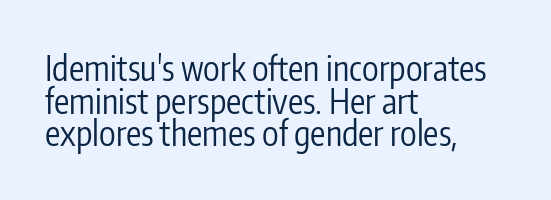
You can tell from the bare stems that sans-serif type was used. Italic? Not at all — the glyphs are vertical. Students, observe: this is what under-led, compact text looks like. How are the letters spaced? Ordinarily, with no added tracking.
